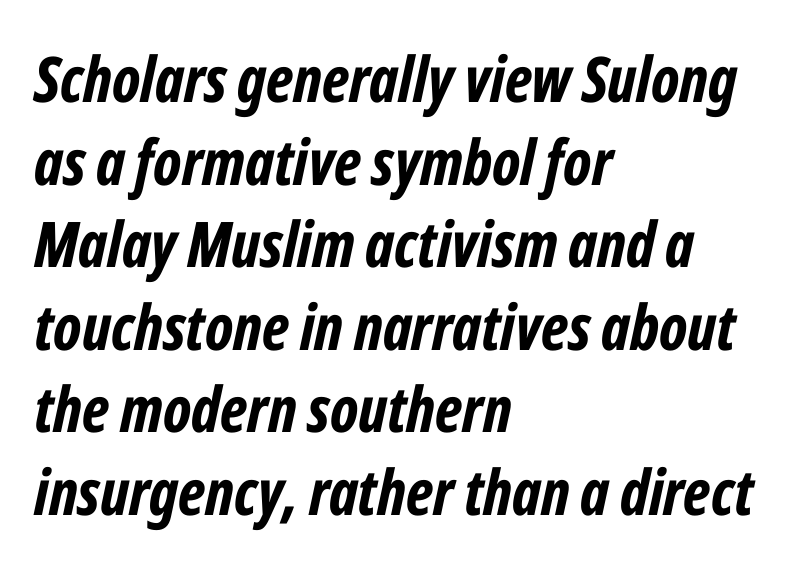
{"italic": "yes", "lean": "right", "slant_degrees": 12, "bold": "yes", "weight": "bold", "width": "condensed", "stroke_contrast": "low", "x_height": "medium", "monospaced": "no", "underline": "no", "align": "left", "line_spacing": "normal", "line_spacing_ratio": 1.31, "letter_spacing": "normal", "letter_spacing_em": 0.0, "glyph_px": 63}
